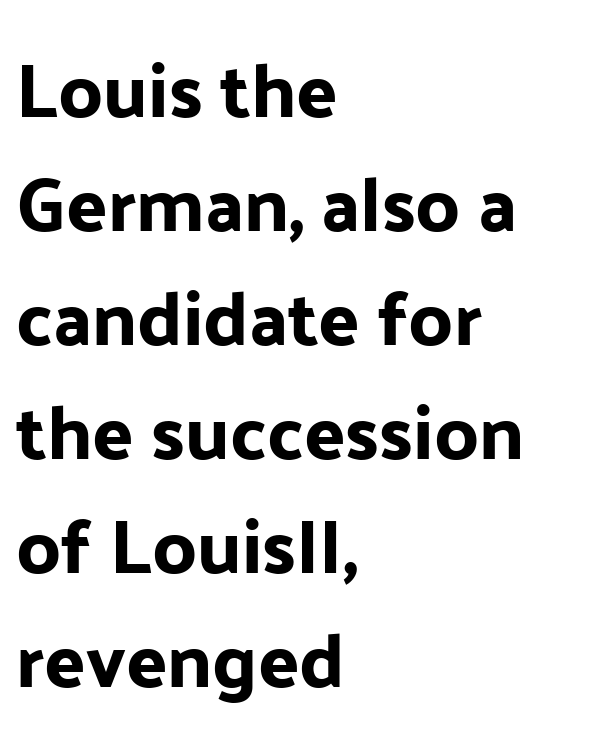
Q: Is the text italic (slanted)? A: No, it is upright.
Q: Is the typeface a serif or a sans-serif typeface? A: Sans-serif.
Q: Is the text underlined? A: No.
Q: How is the paragraph aligned? A: Left-aligned.
Q: Is the spacing between letters normal or unusually wide? A: Normal.
Q: Is the spacing between lines tight, normal or loose? A: Normal.
Q: Width (condensed, normal, or wide)? A: Normal.
Q: Stroke contrast? A: Low.
Q: x-height? A: Medium.
Q: Monospaced? A: No.
